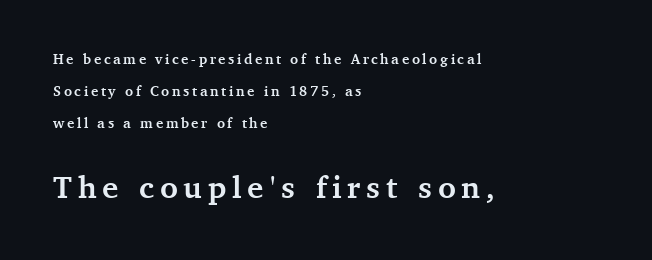
Q: Is the text bold? A: Yes.
Q: Is the text italic (slanted)? A: No, it is upright.
Q: Is the typeface a serif or a sans-serif typeface? A: Serif.
Q: Is the text underlined? A: No.
Q: How is the paragraph aligned? A: Left-aligned.
Q: Is the spacing between lines tight, normal or loose? A: Loose.
Q: Which block of text is set in a larger size, the first (top) or the second (bottom)? A: The second (bottom) one.
Q: Width (condensed, normal, or wide)? A: Normal.
Q: Stroke contrast? A: Medium.
Q: x-height? A: Medium.
Q: Monospaced? A: No.
